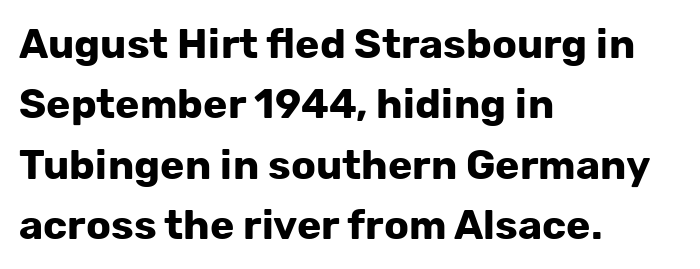
This sample uses plain, unmodified letter spacing. Heft: maximum for text — a bold. One-word summary of the alignment: left. You can tell from the bare stems that sans-serif type was used. This is the regular roman posture of the typeface.
